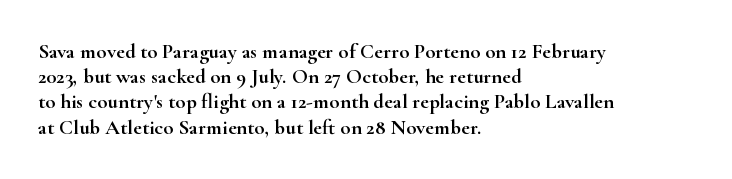
Q: Is the text italic (slanted)? A: No, it is upright.
Q: Is the text underlined? A: No.
Q: How is the paragraph aligned? A: Left-aligned.
Q: Is the spacing between letters normal or unusually wide? A: Normal.
